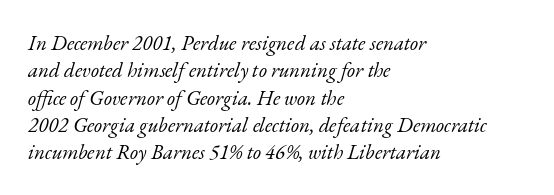
{"italic": "yes", "lean": "right", "slant_degrees": 17, "bold": "no", "underline": "no", "align": "left", "line_spacing": "normal", "line_spacing_ratio": 1.3, "letter_spacing": "normal", "letter_spacing_em": 0.0, "glyph_px": 21}
